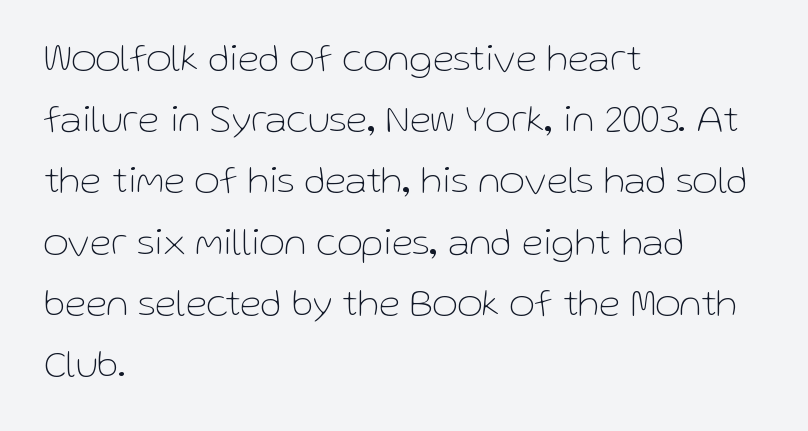
The designer left line spacing at the default. Here the designer chose a conventional face with non-uniform glyph widths. Spacing between characters is what you'd get straight out of the box. Observe the absence of serifs on each vertical stroke in this sample. This rendering features lettering with no underline. The rag falls on the right side of this text block.
